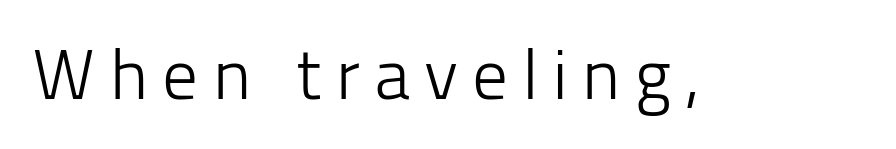
The image shows 71 px light sans-serif type, upright; set not underlined; low stroke contrast and a medium x-height.
